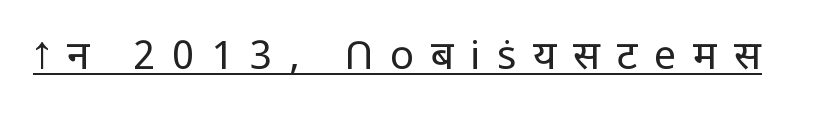
The image shows 40 px regular-weight sans-serif type, upright; set unusually wide letter spacing (+0.42 em), underlined; low stroke contrast and a medium x-height.
